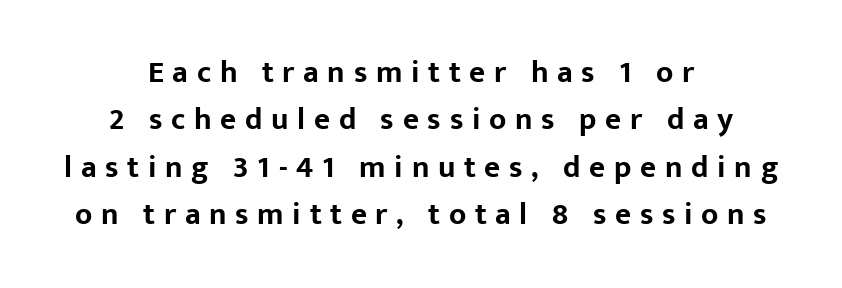
{"serif": "no", "italic": "no", "bold": "yes", "weight": "bold", "width": "normal", "stroke_contrast": "low", "x_height": "medium", "monospaced": "no", "underline": "no", "align": "center", "line_spacing": "normal", "line_spacing_ratio": 1.53, "letter_spacing": "wide", "letter_spacing_em": 0.28, "glyph_px": 31}
